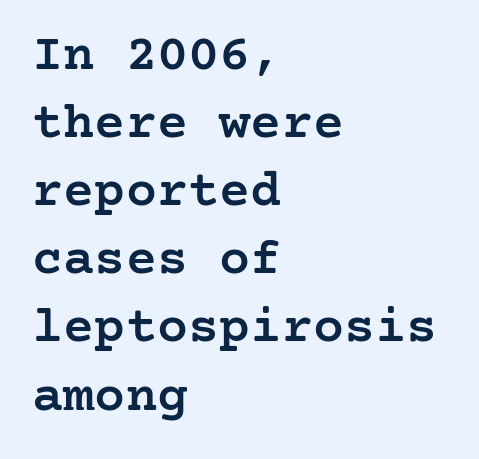
It's the straight-up-and-down kind of type. Words appear dense and cohesive because spacing is normal. Line spacing here is normal. These words are printed semibold, heavier than regular yet not bold.
